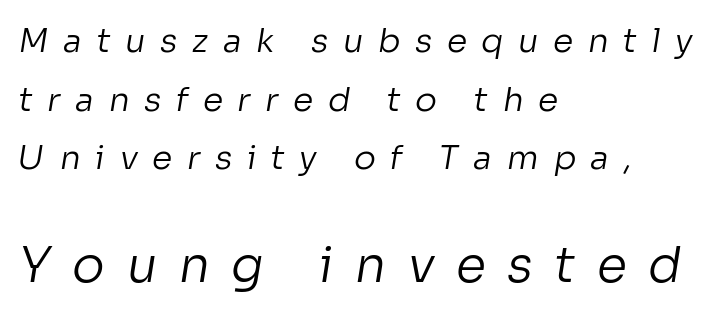
The type is letterspaced generously, with wide tracking. Proportional: the letters do not fall into vertical columns. The passage shown is typeset with a sans-serif family. Which of the two is more prominent by size? The second, at the bottom.
